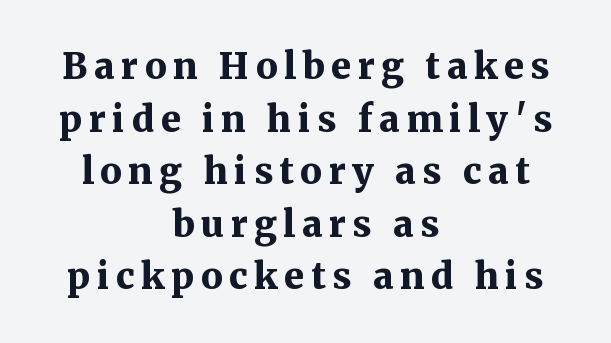
The image shows 36 px bold serif type, upright; set centered, normal line spacing (1.46x), not underlined; medium stroke contrast and a medium x-height.
